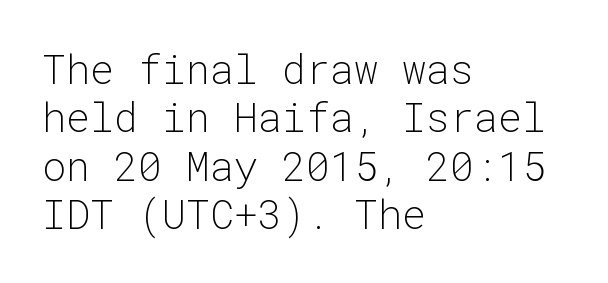
Q: Is the text bold? A: No.
Q: Is the text italic (slanted)? A: No, it is upright.
Q: Is the typeface a serif or a sans-serif typeface? A: Sans-serif.
Q: Is the text underlined? A: No.
Q: How is the paragraph aligned? A: Left-aligned.
Q: Is the spacing between letters normal or unusually wide? A: Normal.
Q: Width (condensed, normal, or wide)? A: Normal.
Q: Stroke contrast? A: Low.
Q: x-height? A: Medium.
Q: Monospaced? A: Yes.
